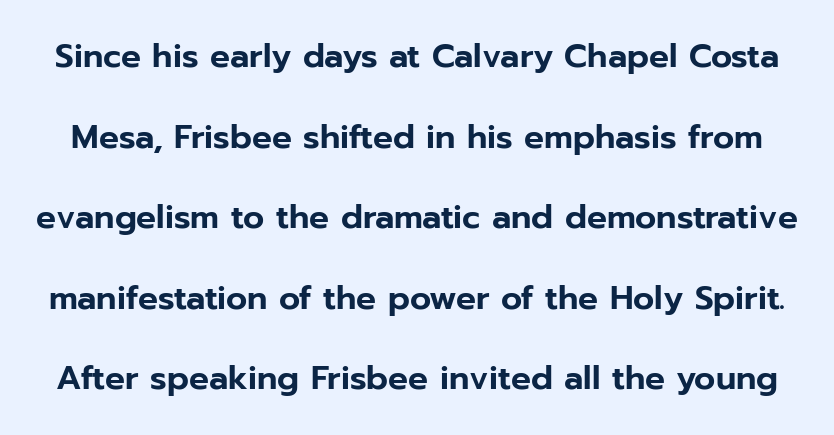
The image shows 33 px sans-serif type, upright; set loose line spacing (2.44x), normal letter spacing, not underlined; low stroke contrast and a medium x-height.
